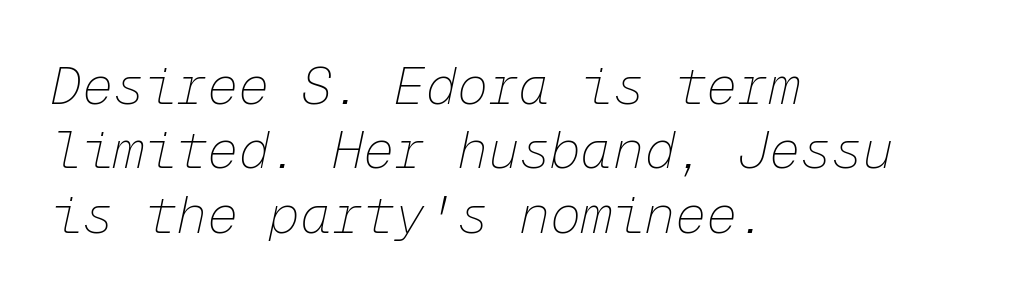
The image shows 52 px thin type, italic (leaning right), monospaced; set left-aligned, line spacing 1.24x, normal letter spacing, not underlined; low stroke contrast and a medium x-height.
